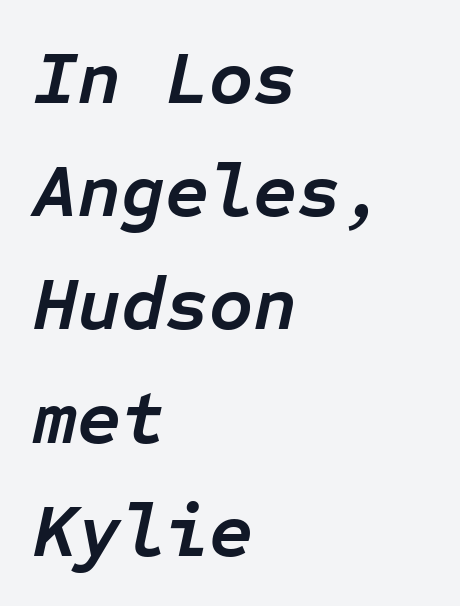
Q: Is the text bold? A: Yes.
Q: Is the text italic (slanted)? A: Yes, it leans right by about 12 degrees.
Q: Is the text underlined? A: No.
Q: How is the paragraph aligned? A: Left-aligned.
Q: Is the spacing between letters normal or unusually wide? A: Normal.
Q: Is the spacing between lines tight, normal or loose? A: Normal.
Q: Width (condensed, normal, or wide)? A: Normal.
Q: Stroke contrast? A: Low.
Q: x-height? A: Medium.
Q: Monospaced? A: Yes.
